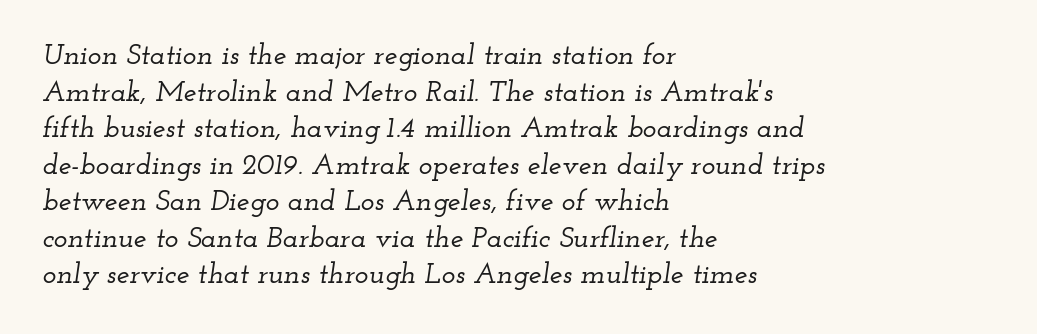
Q: Is the text italic (slanted)? A: Yes, it leans right by about 12 degrees.
Q: Is the typeface a serif or a sans-serif typeface? A: Serif.
Q: Is the text underlined? A: No.
Q: How is the paragraph aligned? A: Left-aligned.
Q: Is the spacing between letters normal or unusually wide? A: Normal.
Q: Is the spacing between lines tight, normal or loose? A: Normal.
Q: Width (condensed, normal, or wide)? A: Wide.
Q: Stroke contrast? A: Low.
Q: x-height? A: Small.
Q: Monospaced? A: No.
